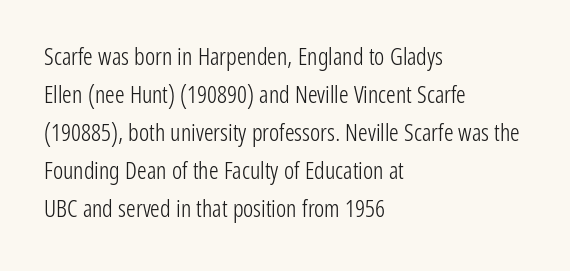
Caption: standard tracking, unaltered. How would I describe the line gaps? Plain and ordinary. Notice how the stems are strictly vertical — no italics here. The typeface has the unassuming heft of standard copy or less. The lines are quadded left.
